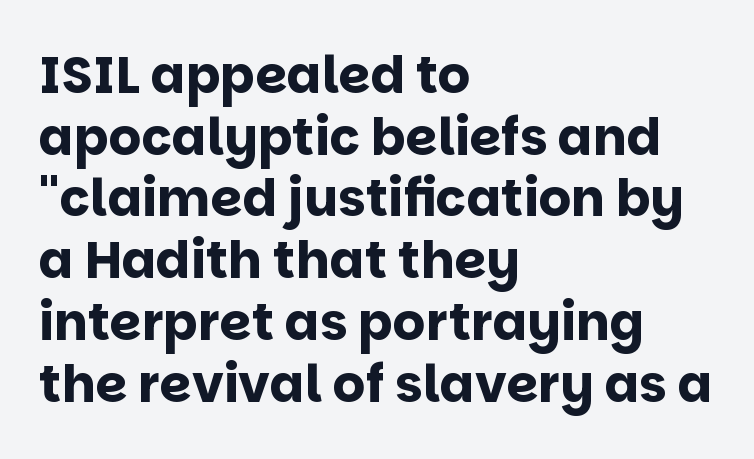
The image shows 51 px bold sans-serif type, upright; set left-aligned, line spacing 1.21x, normal letter spacing, not underlined; low stroke contrast and a large x-height.
